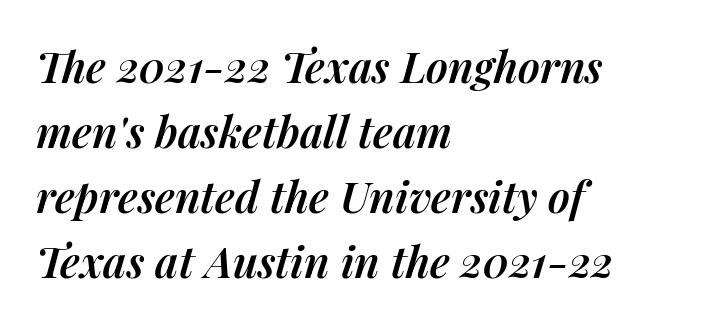
The image shows 43 px semibold type, italic (leaning right); set left-aligned, normal line spacing (1.51x), normal letter spacing, not underlined; medium stroke contrast and a medium x-height.
